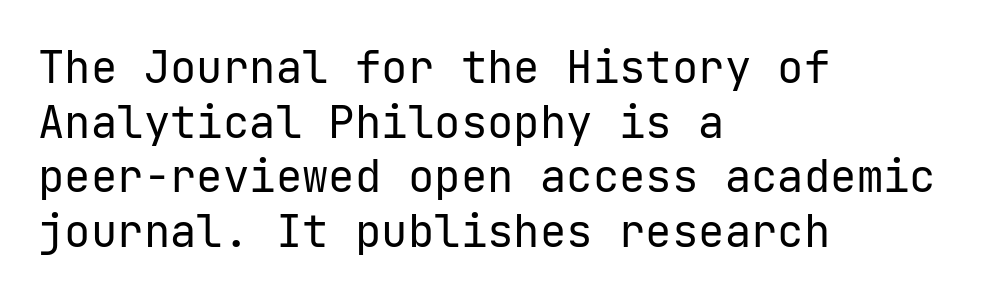
{"serif": "no", "italic": "no", "bold": "no", "weight": "regular", "width": "normal", "stroke_contrast": "low", "x_height": "medium", "underline": "no", "align": "left", "line_spacing_ratio": 1.24, "letter_spacing": "normal", "letter_spacing_em": 0.0, "glyph_px": 44}
